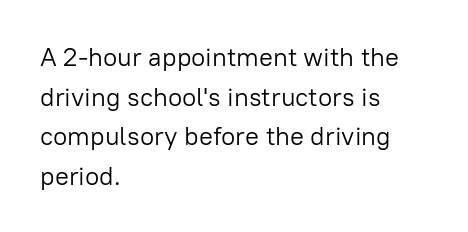
Q: Is the text bold? A: No.
Q: Is the text italic (slanted)? A: No, it is upright.
Q: Is the text underlined? A: No.
Q: How is the paragraph aligned? A: Left-aligned.
Q: Is the spacing between letters normal or unusually wide? A: Normal.
Q: Is the spacing between lines tight, normal or loose? A: Normal.
